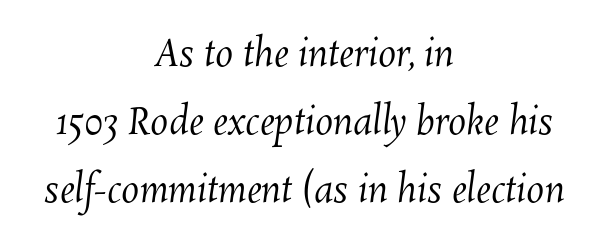
{"bold": "no", "weight": "regular", "width": "normal", "stroke_contrast": "medium", "x_height": "medium", "monospaced": "no", "underline": "no", "align": "center", "line_spacing_ratio": 1.89, "letter_spacing": "normal", "letter_spacing_em": 0.0, "glyph_px": 36}
